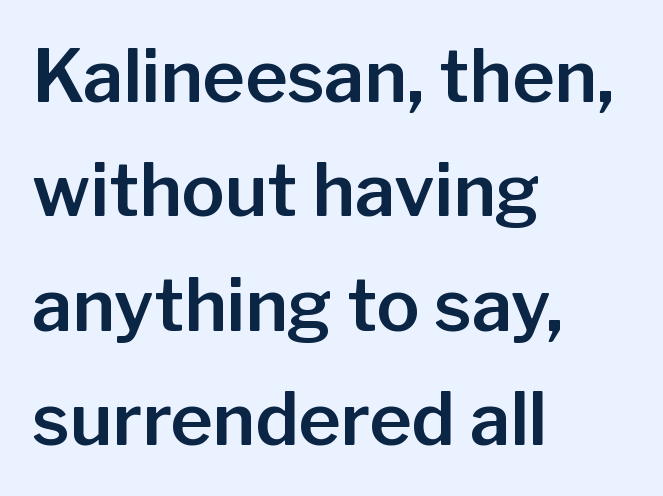
Q: Is the text italic (slanted)? A: No, it is upright.
Q: Is the typeface a serif or a sans-serif typeface? A: Sans-serif.
Q: Is the text underlined? A: No.
Q: How is the paragraph aligned? A: Left-aligned.
Q: Is the spacing between letters normal or unusually wide? A: Normal.
Q: Is the spacing between lines tight, normal or loose? A: Normal.
Q: Width (condensed, normal, or wide)? A: Normal.
Q: Stroke contrast? A: Low.
Q: x-height? A: Medium.
Q: Monospaced? A: No.
